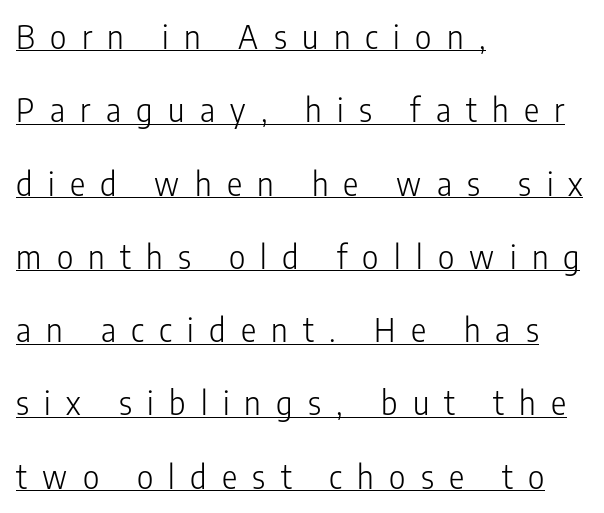
Are there feet on the stems? There aren't — it's a sans. Spacing verdict: proportional, widths tailored to each character. A typesetter would call this leading open, well beyond the default. Each line starts at the same left margin while the right side varies. Rendered with straight, roman letterforms.
